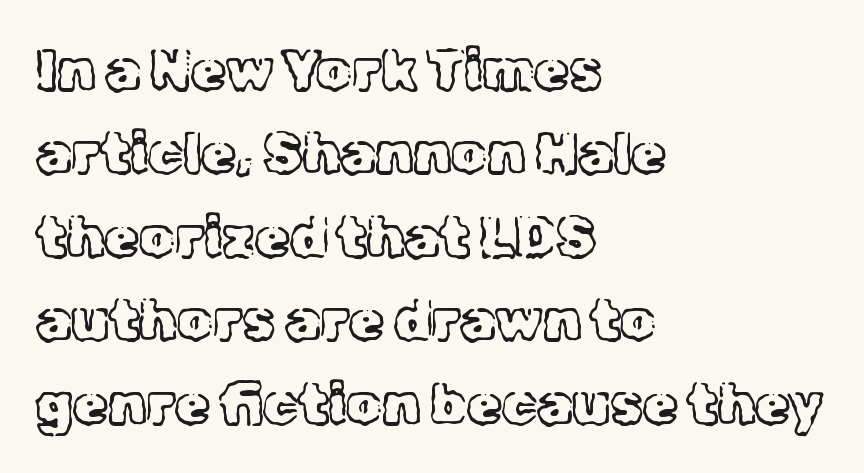
Q: Is the text bold? A: No.
Q: Is the text italic (slanted)? A: No, it is upright.
Q: Is the typeface a serif or a sans-serif typeface? A: Serif.
Q: Is the text underlined? A: No.
Q: How is the paragraph aligned? A: Left-aligned.
Q: Is the spacing between letters normal or unusually wide? A: Normal.
Q: Is the spacing between lines tight, normal or loose? A: Normal.
Q: Width (condensed, normal, or wide)? A: Normal.
Q: x-height? A: Medium.
Q: Monospaced? A: No.
